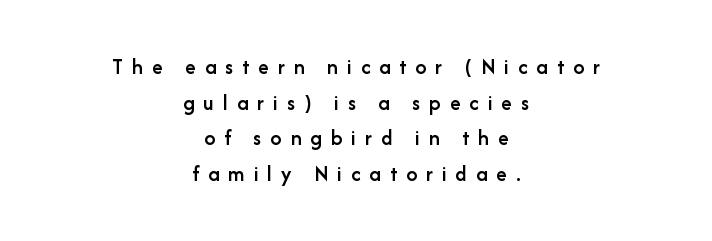
Q: Is the text bold? A: Semi-bold.
Q: Is the text italic (slanted)? A: No, it is upright.
Q: Is the text underlined? A: No.
Q: How is the paragraph aligned? A: Centered.
Q: Is the spacing between letters normal or unusually wide? A: Unusually wide.
Q: Is the spacing between lines tight, normal or loose? A: Normal.
